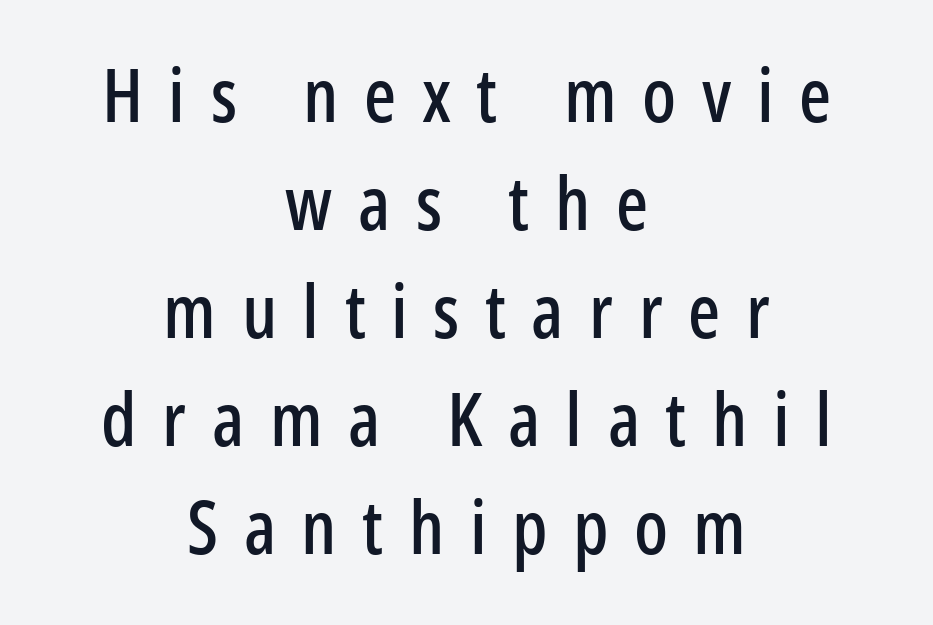
{"serif": "no", "italic": "no", "width": "condensed", "stroke_contrast": "low", "x_height": "medium", "monospaced": "no", "underline": "no", "align": "center", "line_spacing": "normal", "line_spacing_ratio": 1.44, "letter_spacing": "wide", "letter_spacing_em": 0.34, "glyph_px": 75}
